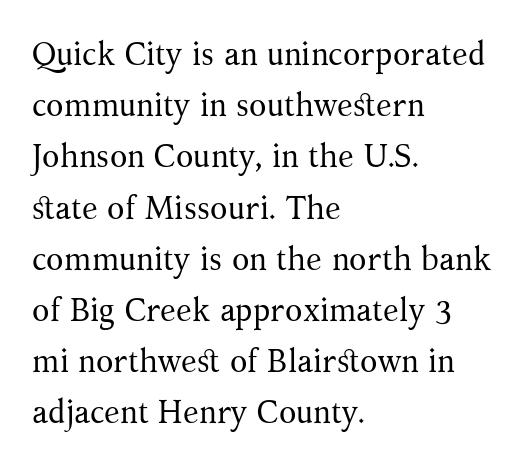
Q: Is the text bold? A: No.
Q: Is the text italic (slanted)? A: No, it is upright.
Q: Is the typeface a serif or a sans-serif typeface? A: Serif.
Q: Is the text underlined? A: No.
Q: How is the paragraph aligned? A: Left-aligned.
Q: Is the spacing between letters normal or unusually wide? A: Normal.
Q: Is the spacing between lines tight, normal or loose? A: Normal.
Q: Width (condensed, normal, or wide)? A: Normal.
Q: Stroke contrast? A: Medium.
Q: x-height? A: Medium.
Q: Monospaced? A: No.
